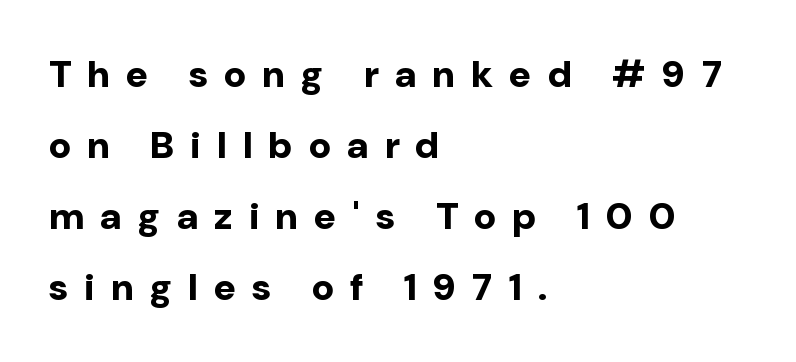
The image shows 38 px bold sans-serif type, upright; set left-aligned, line spacing 1.87x, unusually wide letter spacing (+0.43 em), not underlined; low stroke contrast and a medium x-height.
